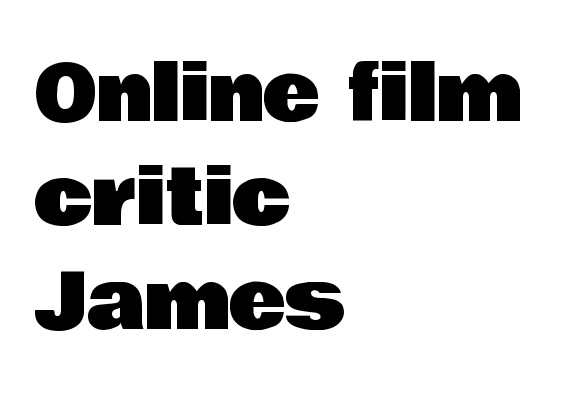
{"serif": "no", "italic": "no", "width": "normal", "stroke_contrast": "low", "x_height": "large", "monospaced": "no", "underline": "no", "align": "left", "line_spacing": "normal", "line_spacing_ratio": 1.35, "letter_spacing": "normal", "letter_spacing_em": 0.0, "glyph_px": 77}
